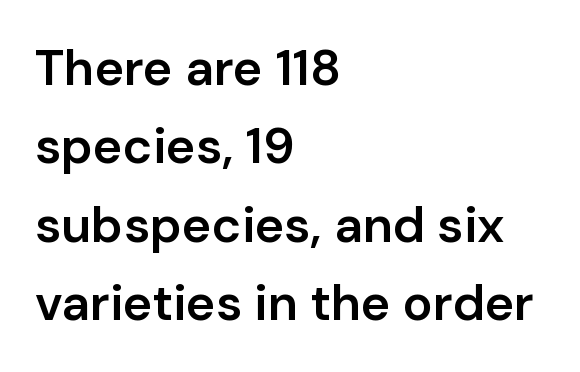
Q: Is the text bold? A: Semi-bold.
Q: Is the text italic (slanted)? A: No, it is upright.
Q: Is the typeface a serif or a sans-serif typeface? A: Sans-serif.
Q: Is the text underlined? A: No.
Q: How is the paragraph aligned? A: Left-aligned.
Q: Is the spacing between letters normal or unusually wide? A: Normal.
Q: Is the spacing between lines tight, normal or loose? A: Normal.
Q: Width (condensed, normal, or wide)? A: Normal.
Q: Stroke contrast? A: Low.
Q: x-height? A: Medium.
Q: Monospaced? A: No.
